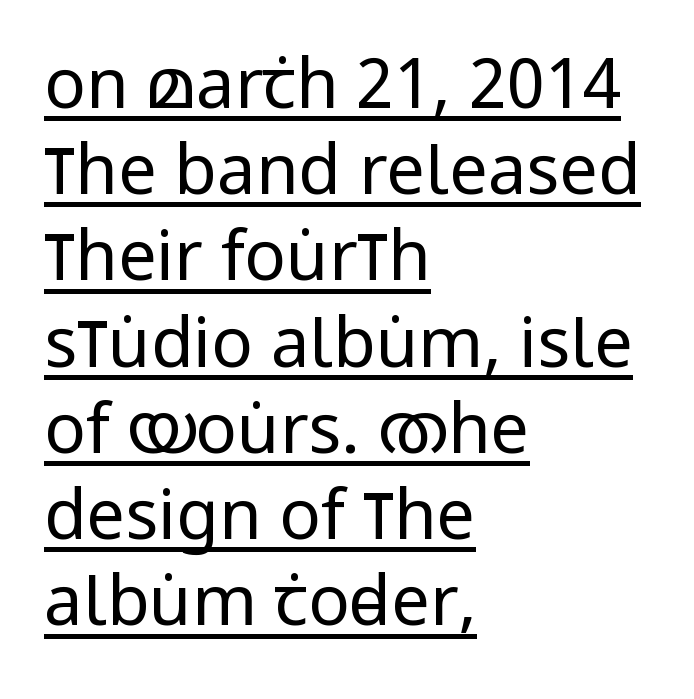
Q: Is the text bold? A: No.
Q: Is the text italic (slanted)? A: No, it is upright.
Q: Is the typeface a serif or a sans-serif typeface? A: Sans-serif.
Q: Is the text underlined? A: Yes.
Q: How is the paragraph aligned? A: Left-aligned.
Q: Is the spacing between letters normal or unusually wide? A: Normal.
Q: Is the spacing between lines tight, normal or loose? A: Normal.
Q: Width (condensed, normal, or wide)? A: Condensed.
Q: Stroke contrast? A: Low.
Q: x-height? A: Large.
Q: Monospaced? A: No.
